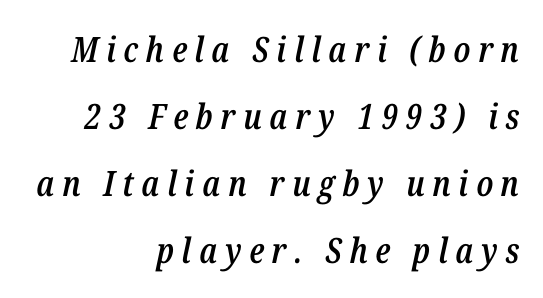
Posture: slanted. Students, this is semibold: more ink than regular, less than bold. If you measured baseline to baseline, you'd find a long distance. Underlining? Definitely not there.
